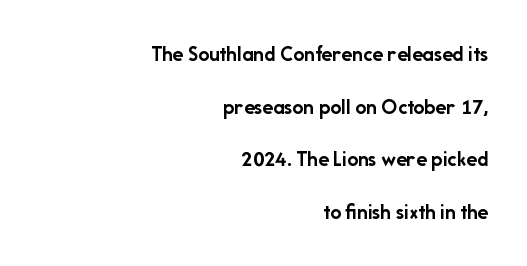
Q: Is the text bold? A: Yes.
Q: Is the text italic (slanted)? A: No, it is upright.
Q: Is the text underlined? A: No.
Q: How is the paragraph aligned? A: Right-aligned.
Q: Is the spacing between letters normal or unusually wide? A: Normal.
Q: Is the spacing between lines tight, normal or loose? A: Loose.
